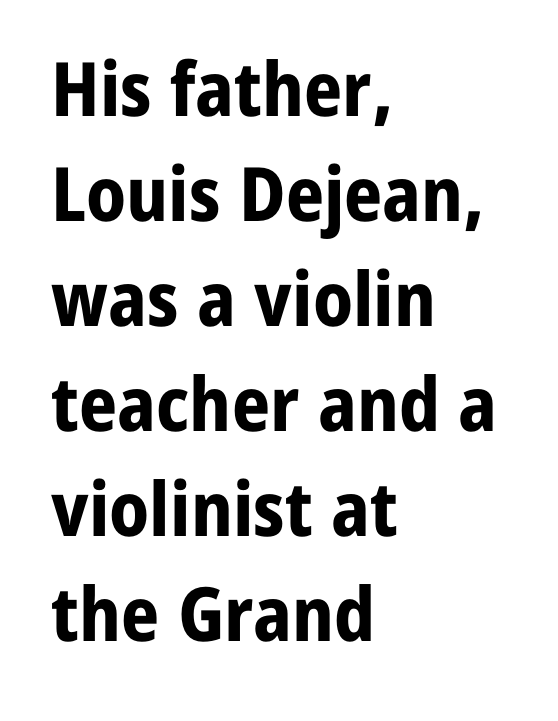
One-word summary of the alignment: left. The typesetting leans heavy: a genuine bold. You can tell it's not italic because the verticals are truly vertical. Observe the ordinary spacing: letters are neighbours, not strangers.
